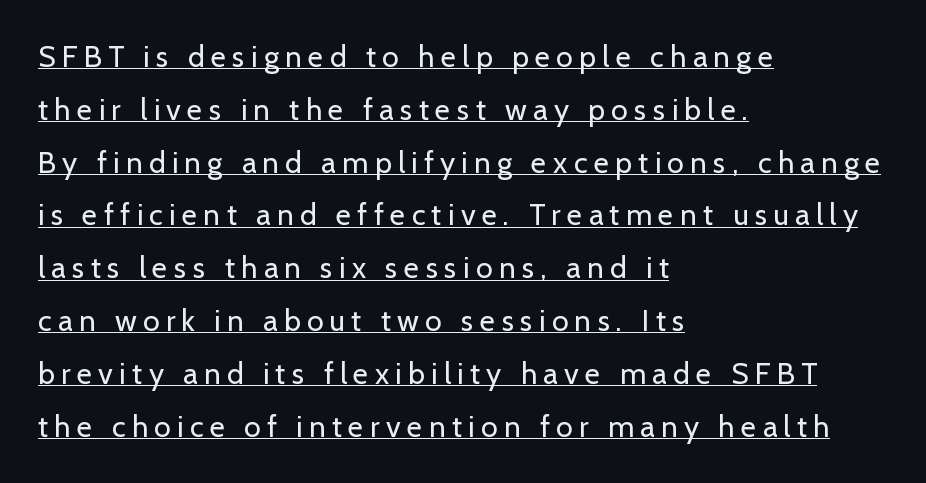
{"serif": "no", "italic": "no", "bold": "no", "weight": "regular", "width": "normal", "stroke_contrast": "low", "x_height": "medium", "monospaced": "no", "underline": "yes", "align": "left", "line_spacing_ratio": 1.76, "letter_spacing": "wide", "letter_spacing_em": 0.21, "glyph_px": 30}
